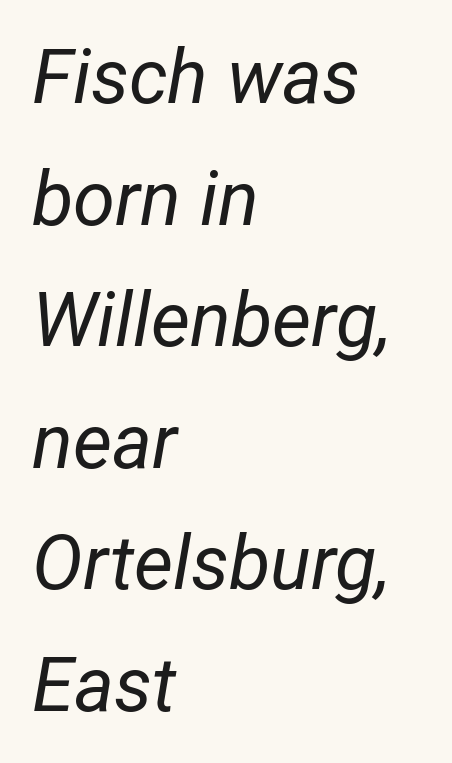
The image shows 76 px regular-weight, condensed type, italic (leaning right); set left-aligned, normal line spacing (1.6x), normal letter spacing, not underlined; low stroke contrast and a medium x-height.
